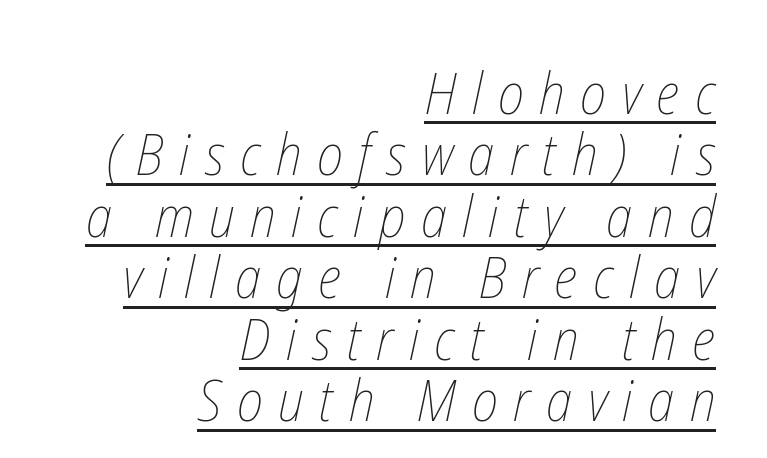
{"bold": "no", "weight": "thin", "width": "condensed", "stroke_contrast": "low", "x_height": "medium", "monospaced": "no", "underline": "yes", "align": "right", "line_spacing": "tight", "line_spacing_ratio": 1.06, "letter_spacing": "wide", "letter_spacing_em": 0.27, "glyph_px": 58}
